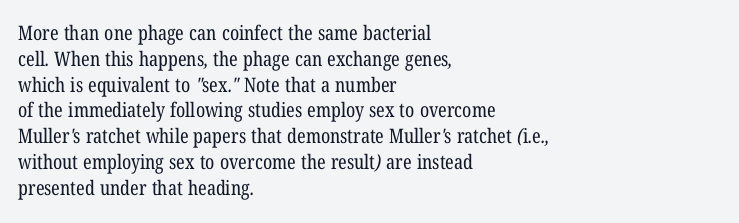
Plain, unruled lines of type. The rendering uses a moderate line-height, typical for paragraphs. Notice how the passage keeps a crisp vertical edge on the left only. No chunkiness to these letters — they're not bold. Letter spacing: default.
